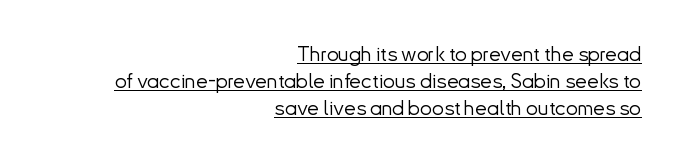
{"italic": "no", "bold": "no", "underline": "yes", "align": "right", "line_spacing": "normal", "line_spacing_ratio": 1.29, "letter_spacing": "normal", "letter_spacing_em": 0.0, "glyph_px": 21}
